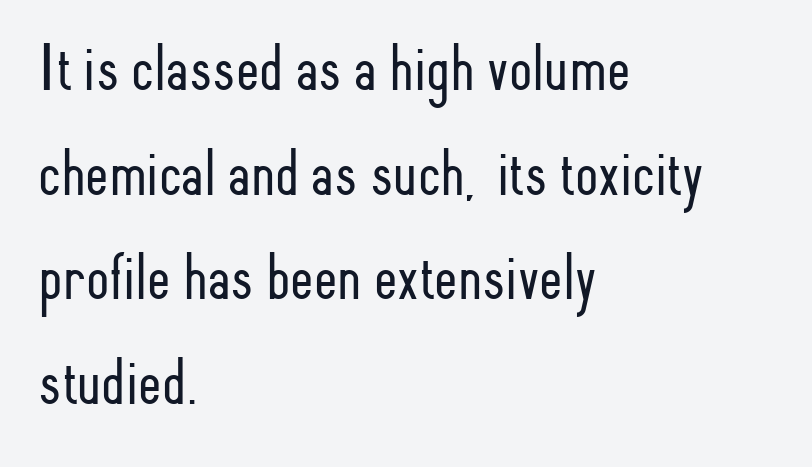
{"serif": "no", "italic": "no", "bold": "no", "weight": "light", "width": "condensed", "stroke_contrast": "low", "x_height": "small", "monospaced": "no", "underline": "no", "align": "left", "line_spacing": "normal", "line_spacing_ratio": 1.56, "letter_spacing": "normal", "letter_spacing_em": 0.0, "glyph_px": 67}
